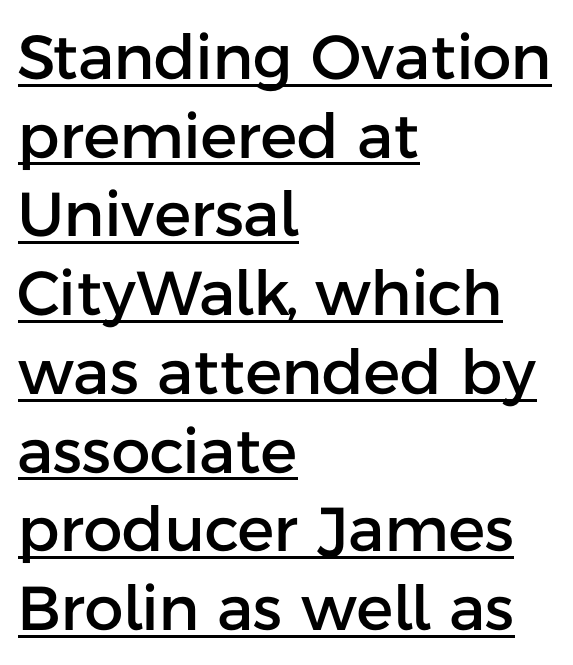
Reading down the column, the eye jumps a familiar distance to each next line. The rendering uses natural spacing where letterforms have individual widths. Teacher's note: observe the even left margin — that is flush-left alignment. I'd call this a sans setting — the letters go barefoot. Here the glyphs are tracked normally, forming tight word shapes.
